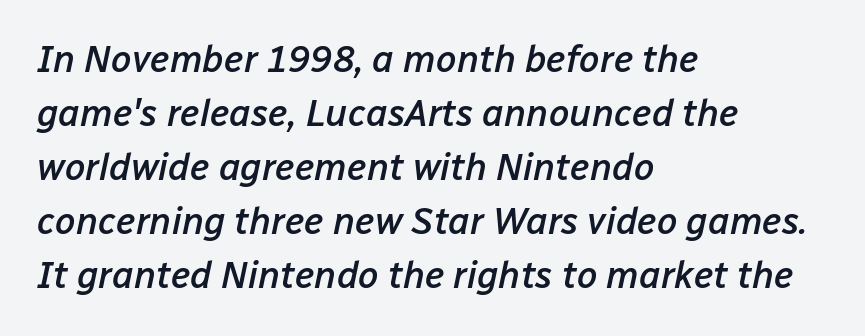
{"italic": "yes", "lean": "right", "slant_degrees": 12, "bold": "semi", "weight": "semibold", "width": "normal", "stroke_contrast": "low", "x_height": "medium", "monospaced": "no", "underline": "no", "align": "left", "line_spacing": "normal", "line_spacing_ratio": 1.46, "letter_spacing": "normal", "letter_spacing_em": 0.0, "glyph_px": 37}
